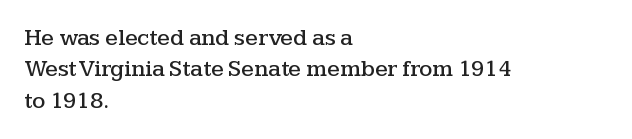
The image shows 23 px text type, upright; set left-aligned, normal line spacing (1.36x), normal letter spacing, not underlined.
